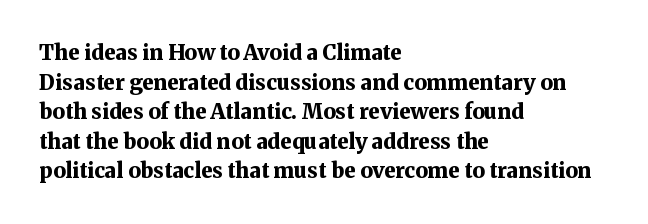
Q: Is the text bold? A: Yes.
Q: Is the text italic (slanted)? A: No, it is upright.
Q: Is the text underlined? A: No.
Q: How is the paragraph aligned? A: Left-aligned.
Q: Is the spacing between letters normal or unusually wide? A: Normal.
Q: Is the spacing between lines tight, normal or loose? A: Normal.
